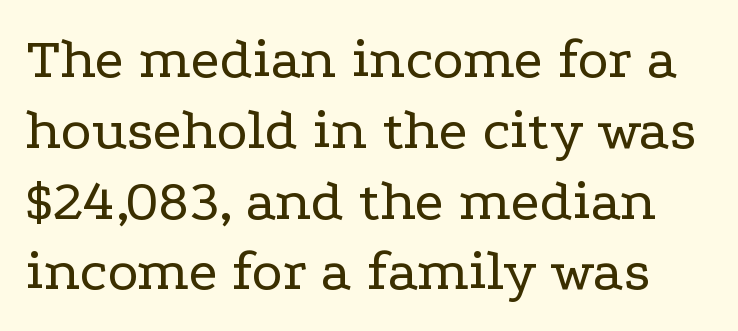
A typesetter would label this face a serif. Unmarked baselines from the first word to the last. The lettering holds an erect, upright posture throughout. What stands out about the letter spacing? Nothing — it is the standard amount. These lines are rendered in a variable-pitch font.
